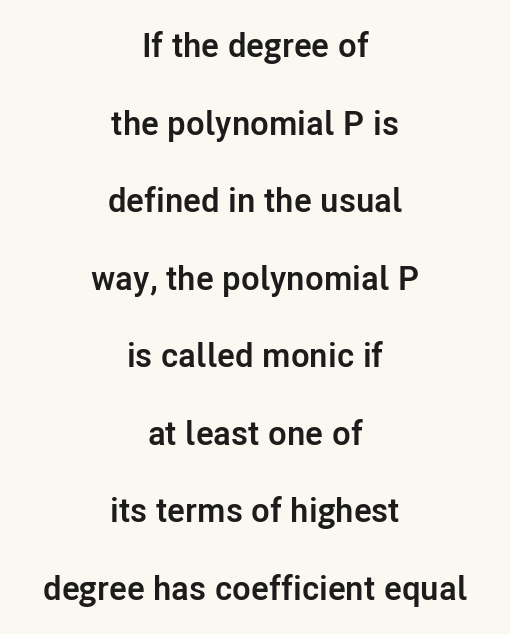
The image shows 34 px semibold sans-serif type, upright; set centered, loose line spacing (2.28x), normal letter spacing, not underlined; low stroke contrast and a medium x-height.
